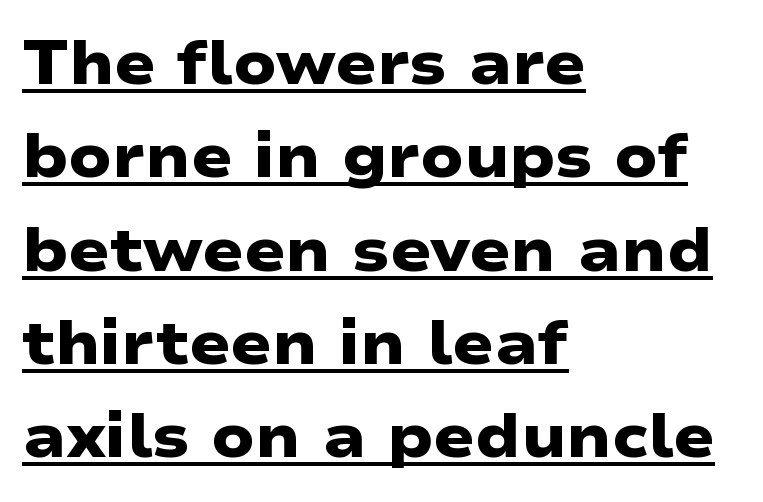
Does extra space separate the letters? No, they use regular spacing. This is underlined copy, the kind a proofreader might mark for attention. Each new line begins a customary step beneath the previous one. The passage shown is typed in a proportional face where columns would drift. The rendering uses a bold face; every stroke is thick and dark.
